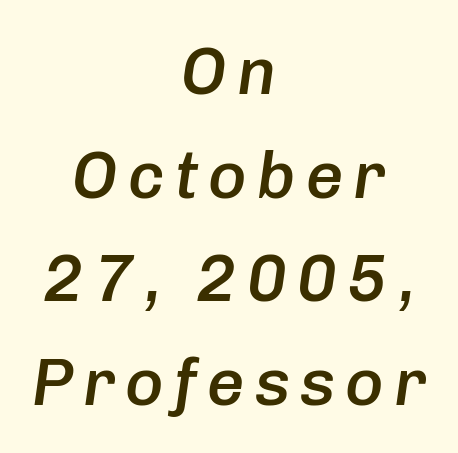
The image shows 66 px semibold type, italic (leaning right); set centered, normal line spacing (1.57x), not underlined; low stroke contrast and a medium x-height.
